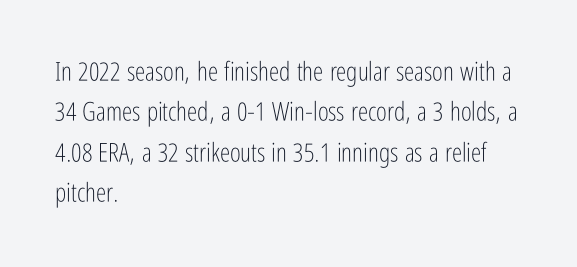
Q: Is the text bold? A: No.
Q: Is the text italic (slanted)? A: No, it is upright.
Q: Is the text underlined? A: No.
Q: How is the paragraph aligned? A: Left-aligned.
Q: Is the spacing between letters normal or unusually wide? A: Normal.
Q: Is the spacing between lines tight, normal or loose? A: Normal.
